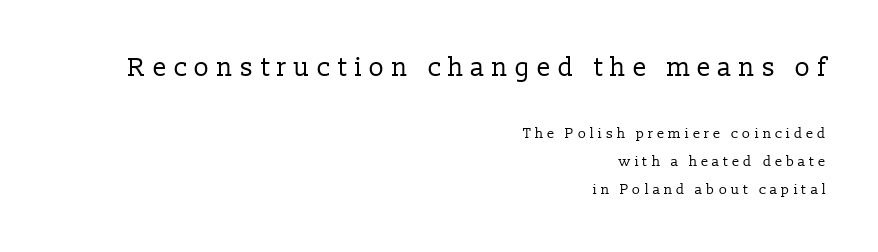
{"italic": "no", "bold": "no", "underline": "no", "align": "right", "line_spacing": "loose", "line_spacing_ratio": 2.01, "letter_spacing": "wide", "letter_spacing_em": 0.26, "larger_block": "first", "size_ratio": 1.86, "glyph_px": 26}
